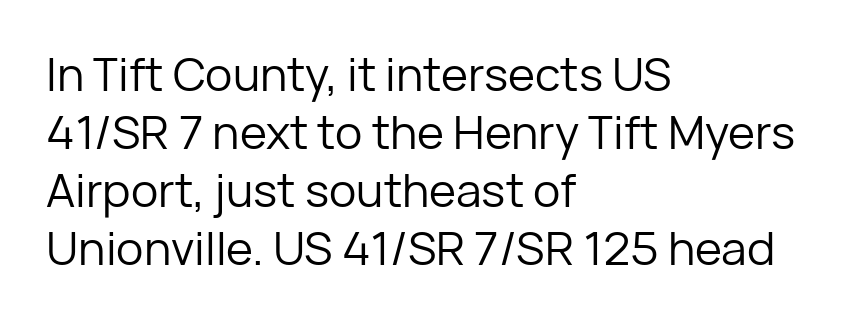
This sample uses plain, unmodified letter spacing. The lines are quadded left. Whoever set this chose a conventional vertical rhythm. No feet cap the strokes, marking this as sans-serif type. Here the designer chose a conventional face with non-uniform glyph widths. A roman cut, with each character standing at attention.
